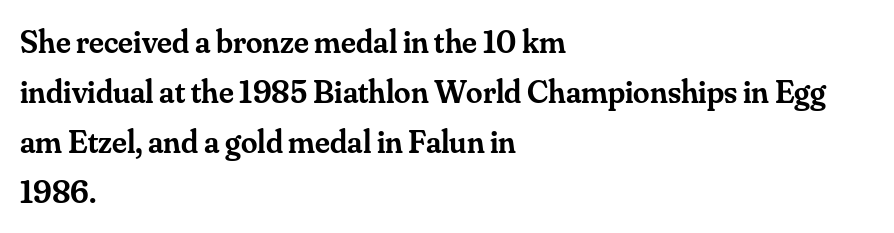
{"serif": "yes", "italic": "no", "bold": "semi", "weight": "semibold", "width": "normal", "stroke_contrast": "medium", "x_height": "small", "monospaced": "no", "underline": "no", "align": "left", "line_spacing": "normal", "line_spacing_ratio": 1.52, "letter_spacing": "normal", "letter_spacing_em": 0.0, "glyph_px": 33}
